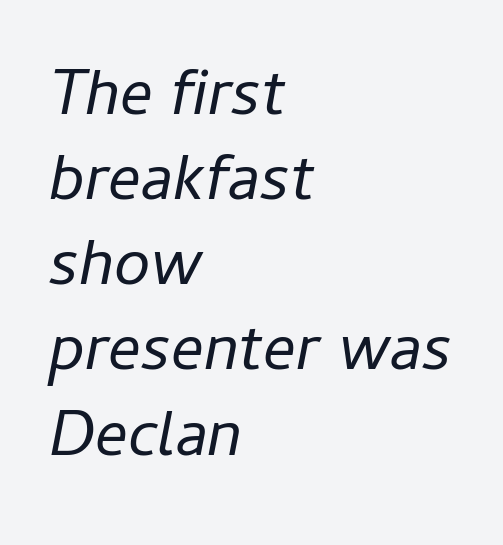
Plain, unruled lines of type. The specimen reads as italic at a glance. Line beginnings align vertically; line endings do not. Summary of weight: not heavy and not bold. A typesetter would call this proportional, since set widths differ per character.
